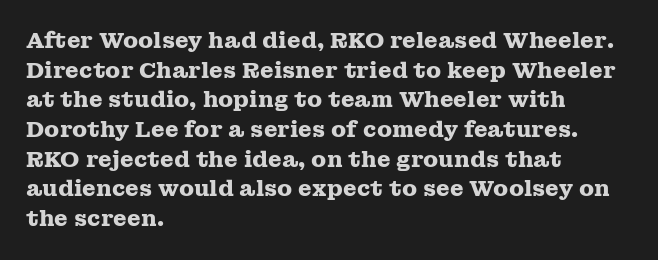
Q: Is the text bold? A: Yes.
Q: Is the text italic (slanted)? A: No, it is upright.
Q: Is the text underlined? A: No.
Q: How is the paragraph aligned? A: Left-aligned.
Q: Is the spacing between letters normal or unusually wide? A: Normal.
Q: Is the spacing between lines tight, normal or loose? A: Normal.
